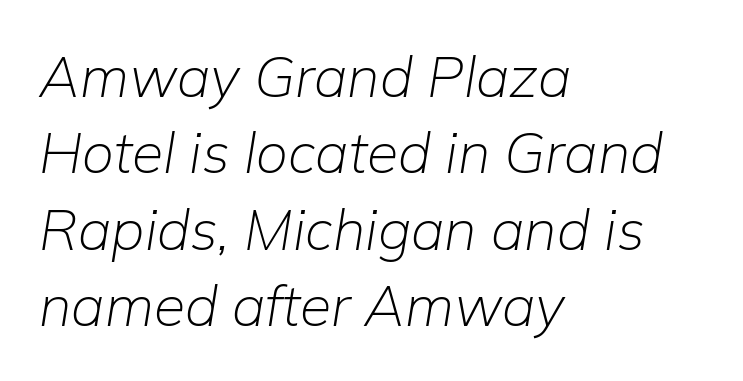
The image shows 57 px light type, italic (leaning right); set left-aligned, normal line spacing (1.34x), normal letter spacing, not underlined; low stroke contrast and a medium x-height.
